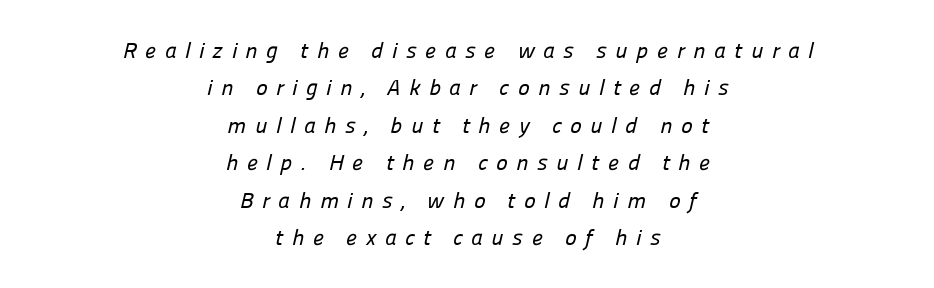
Q: Is the text underlined? A: No.
Q: How is the paragraph aligned? A: Centered.
Q: Is the spacing between letters normal or unusually wide? A: Unusually wide.
Q: Is the spacing between lines tight, normal or loose? A: Normal.
